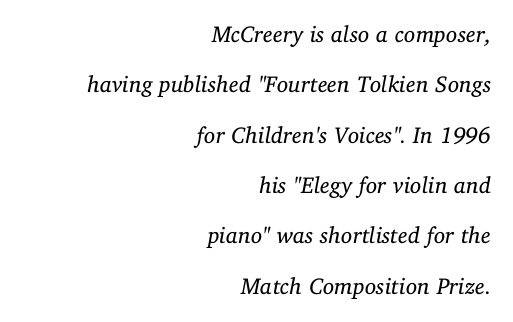
Does the leading feel generous? Absolutely, it's lavish. The compositor pushed each line to the right boundary. Unbolded letterforms with no extra heft. A typesetter would mark this as italic.
